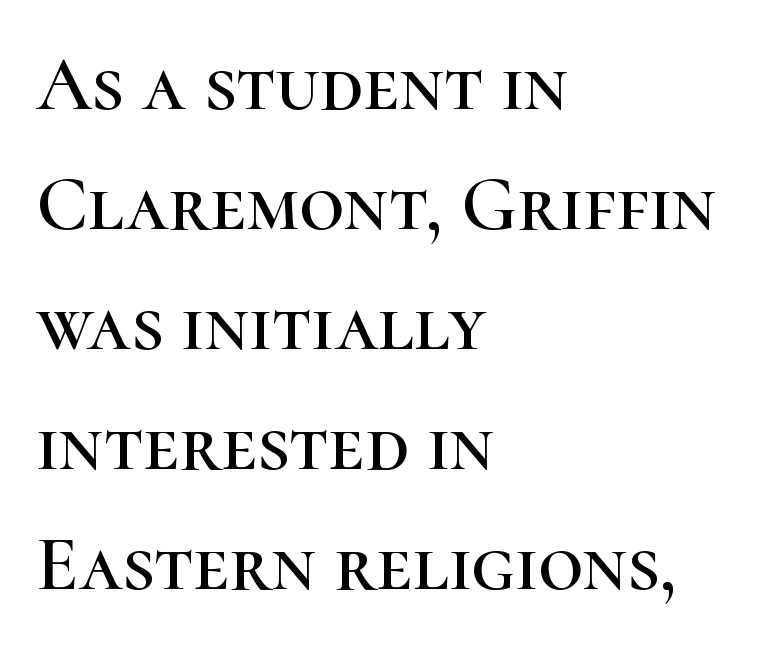
Q: Is the text italic (slanted)? A: No, it is upright.
Q: Is the typeface a serif or a sans-serif typeface? A: Serif.
Q: Is the text underlined? A: No.
Q: How is the paragraph aligned? A: Left-aligned.
Q: Is the spacing between letters normal or unusually wide? A: Normal.
Q: Is the spacing between lines tight, normal or loose? A: Normal.
Q: Width (condensed, normal, or wide)? A: Normal.
Q: Stroke contrast? A: High.
Q: x-height? A: Medium.
Q: Monospaced? A: No.
